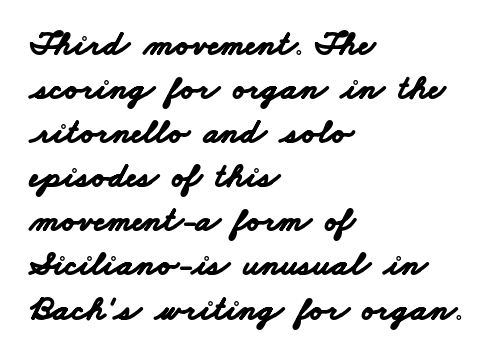
Q: Is the text bold? A: Yes.
Q: Is the typeface a serif or a sans-serif typeface? A: Sans-serif.
Q: Is the text underlined? A: No.
Q: How is the paragraph aligned? A: Left-aligned.
Q: Is the spacing between letters normal or unusually wide? A: Normal.
Q: Is the spacing between lines tight, normal or loose? A: Normal.
Q: Width (condensed, normal, or wide)? A: Wide.
Q: Stroke contrast? A: Low.
Q: x-height? A: Small.
Q: Monospaced? A: No.
